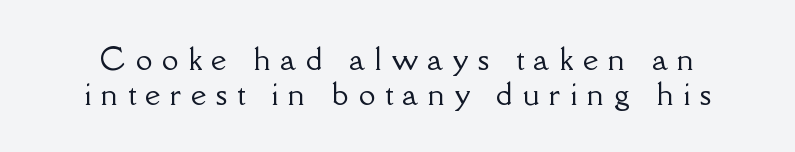
Glance below the letters and you will spot only blank space. The axis of the letterforms is exactly vertical. The characters display serif detailing at their extremities. Varying glyph widths throughout — classic text-font behaviour. Inter-character spacing is expanded well beyond the font's built-in metrics.
